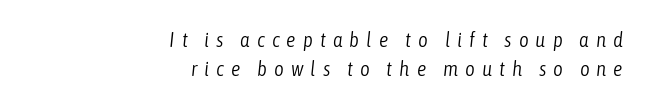
Q: Is the text bold? A: No.
Q: Is the text italic (slanted)? A: Yes, it leans right by about 6 degrees.
Q: Is the text underlined? A: No.
Q: How is the paragraph aligned? A: Right-aligned.
Q: Is the spacing between letters normal or unusually wide? A: Unusually wide.
Q: Is the spacing between lines tight, normal or loose? A: Normal.
